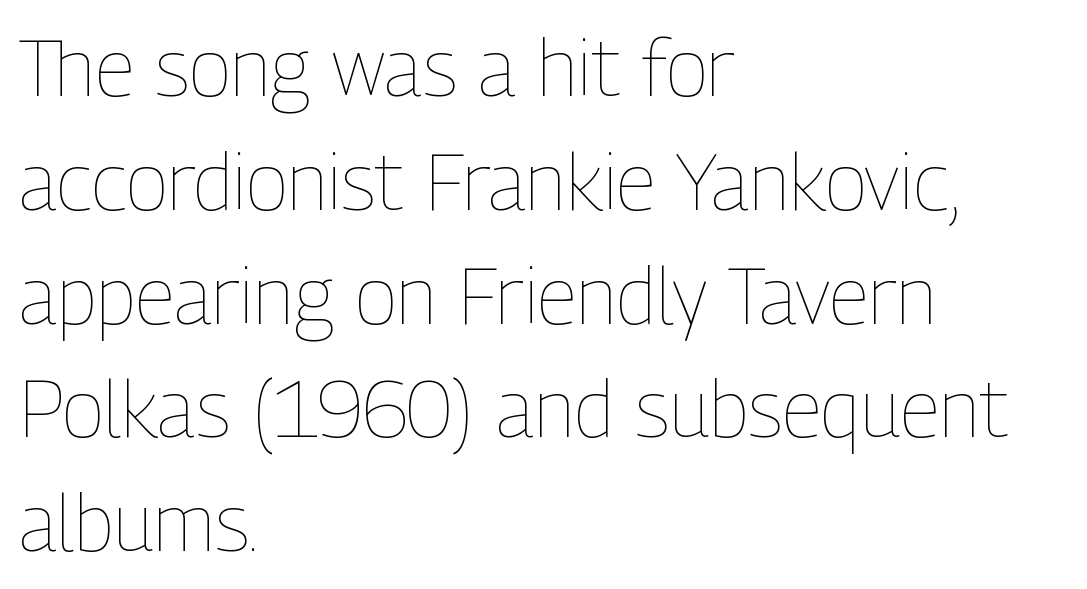
The image shows 79 px thin, condensed type, upright; set left-aligned, normal line spacing (1.44x), normal letter spacing, not underlined; low stroke contrast and a medium x-height.
